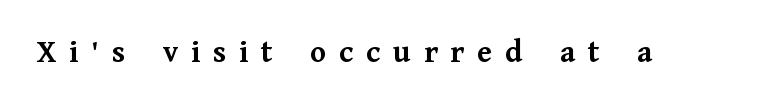
Q: Is the text bold? A: Yes.
Q: Is the text italic (slanted)? A: No, it is upright.
Q: Is the typeface a serif or a sans-serif typeface? A: Serif.
Q: Is the text underlined? A: No.
Q: Is the spacing between letters normal or unusually wide? A: Unusually wide.
Q: Width (condensed, normal, or wide)? A: Normal.
Q: Stroke contrast? A: Medium.
Q: x-height? A: Medium.
Q: Monospaced? A: No.
